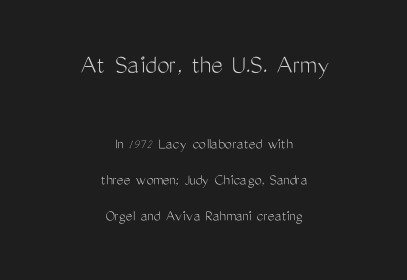
Q: Is the text bold? A: No.
Q: Is the text italic (slanted)? A: No, it is upright.
Q: Is the typeface a serif or a sans-serif typeface? A: Sans-serif.
Q: Is the text underlined? A: No.
Q: How is the paragraph aligned? A: Centered.
Q: Is the spacing between letters normal or unusually wide? A: Normal.
Q: Is the spacing between lines tight, normal or loose? A: Loose.
Q: Which block of text is set in a larger size, the first (top) or the second (bottom)? A: The first (top) one.
Q: Width (condensed, normal, or wide)? A: Condensed.
Q: Stroke contrast? A: Medium.
Q: x-height? A: Medium.
Q: Monospaced? A: No.
